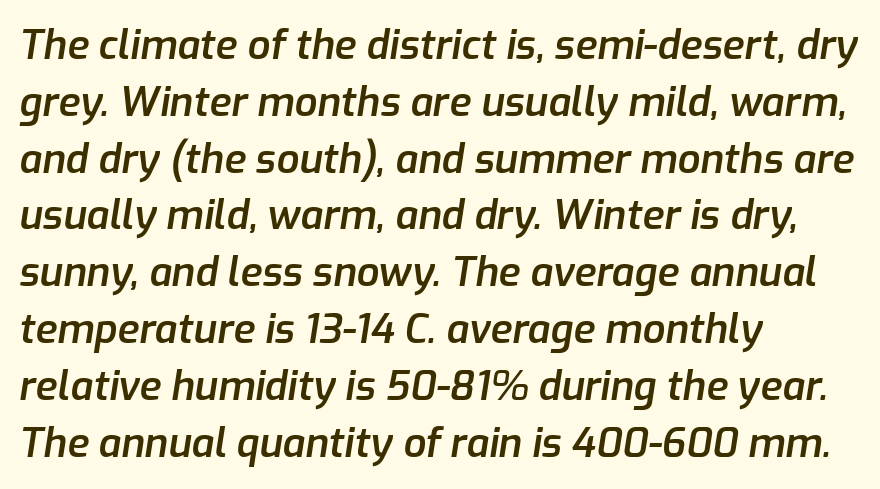
Q: Is the text bold? A: Semi-bold.
Q: Is the text italic (slanted)? A: Yes, it leans right by about 9 degrees.
Q: Is the text underlined? A: No.
Q: How is the paragraph aligned? A: Left-aligned.
Q: Is the spacing between letters normal or unusually wide? A: Normal.
Q: Is the spacing between lines tight, normal or loose? A: Normal.
Q: Width (condensed, normal, or wide)? A: Normal.
Q: Stroke contrast? A: Low.
Q: x-height? A: Medium.
Q: Monospaced? A: No.
